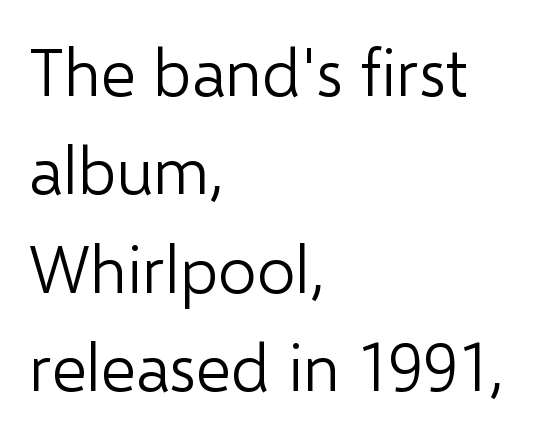
I'd call this a sans setting — the letters go barefoot. Note the varied advance widths — an 'i' is clearly narrower than an 'm'. Students, observe: this is what conventionally led text looks like. Quick note: underline off.
